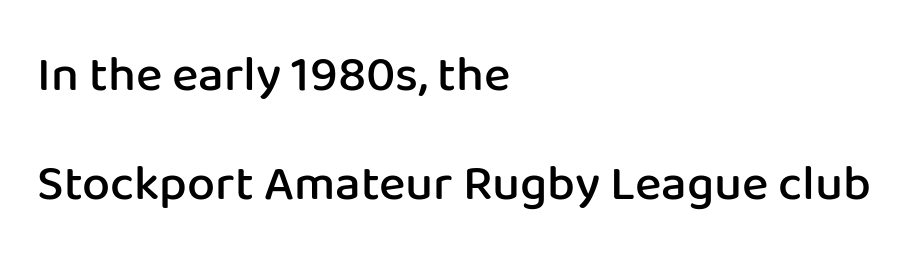
{"serif": "no", "italic": "no", "bold": "semi", "weight": "semibold", "width": "normal", "stroke_contrast": "low", "x_height": "medium", "monospaced": "no", "underline": "no", "align": "left", "line_spacing": "loose", "line_spacing_ratio": 2.19, "letter_spacing": "normal", "letter_spacing_em": 0.0, "glyph_px": 50}
